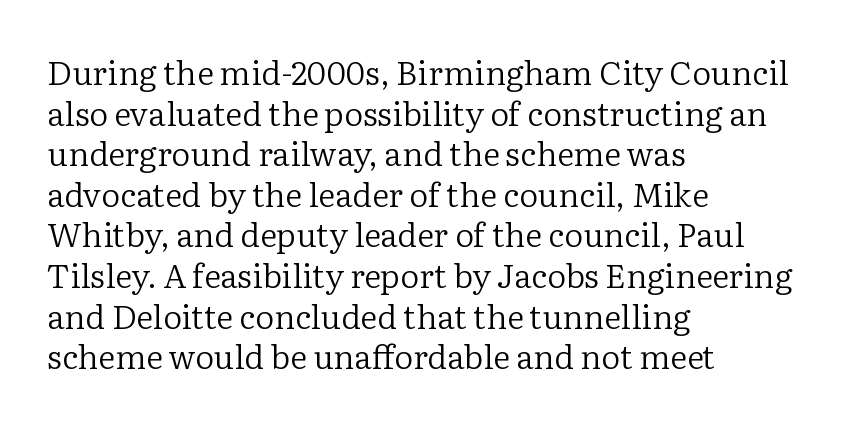
Line starts are locked; line ends wander. Spacing verdict: proportional, widths tailored to each character. Letters have the restrained weight of plain body copy at most. Decoration check: the copy has no underline. This sample uses an upright cut, with every glyph sitting square on the baseline. The text was rendered using a seriffed face with decorative stroke endings.
